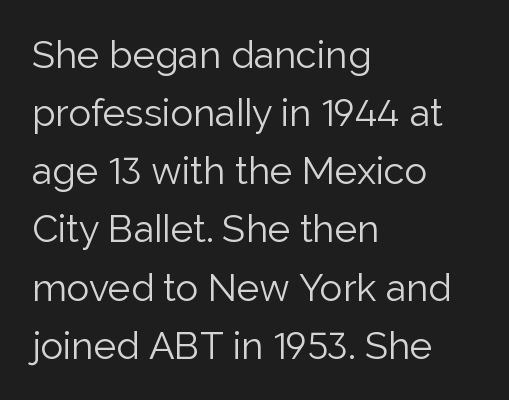
{"serif": "no", "italic": "no", "bold": "no", "weight": "light", "width": "normal", "stroke_contrast": "low", "x_height": "medium", "monospaced": "no", "underline": "no", "align": "left", "line_spacing": "normal", "line_spacing_ratio": 1.53, "letter_spacing": "normal", "letter_spacing_em": 0.0, "glyph_px": 38}
